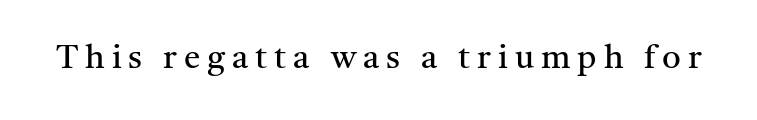
Stroke terminals: seriffed. The letters advance in unequal steps, a hallmark of proportional type. Quick note: underline off. Stem width sits at or under what a default text font uses. The rendering inserts visible extra space after every character. Characters remain perfectly vertical along every line.
